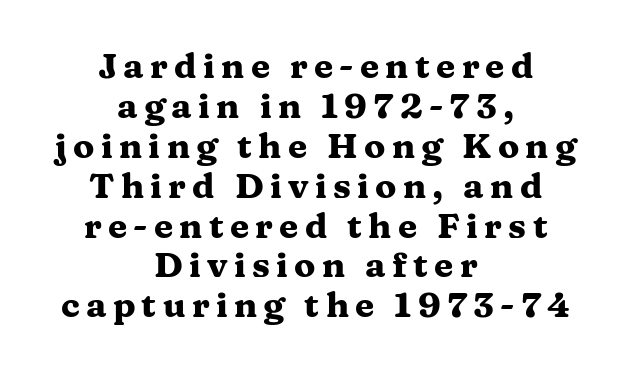
{"serif": "yes", "italic": "no", "bold": "yes", "weight": "heavy", "width": "wide", "stroke_contrast": "medium", "x_height": "medium", "monospaced": "no", "underline": "no", "align": "center", "line_spacing": "tight", "line_spacing_ratio": 1.14, "glyph_px": 35}
